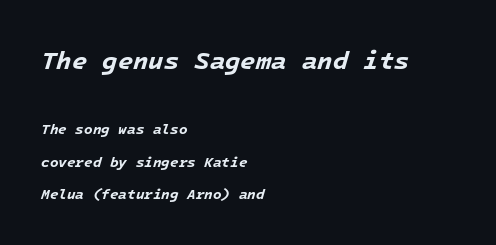
The image shows 25 px bold type, italic (leaning right); set left-aligned, loose line spacing (2.3x), normal letter spacing, not underlined; the first (top) block is 1.79x larger.
